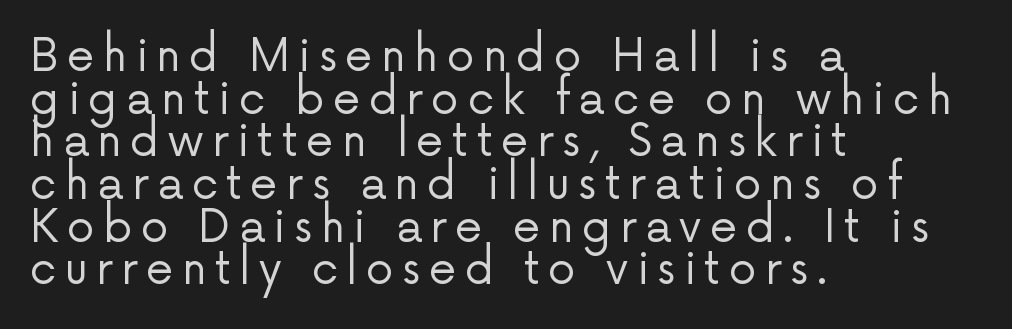
Q: Is the text bold? A: No.
Q: Is the text italic (slanted)? A: No, it is upright.
Q: Is the typeface a serif or a sans-serif typeface? A: Sans-serif.
Q: Is the text underlined? A: No.
Q: How is the paragraph aligned? A: Left-aligned.
Q: Is the spacing between lines tight, normal or loose? A: Tight.
Q: Width (condensed, normal, or wide)? A: Normal.
Q: Stroke contrast? A: Low.
Q: x-height? A: Medium.
Q: Monospaced? A: No.
